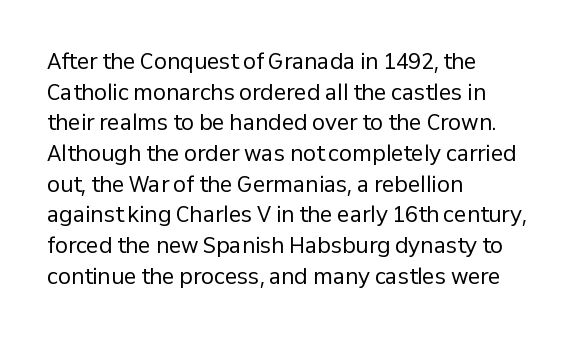
Q: Is the text bold? A: No.
Q: Is the text italic (slanted)? A: No, it is upright.
Q: Is the text underlined? A: No.
Q: How is the paragraph aligned? A: Left-aligned.
Q: Is the spacing between letters normal or unusually wide? A: Normal.
Q: Is the spacing between lines tight, normal or loose? A: Normal.
